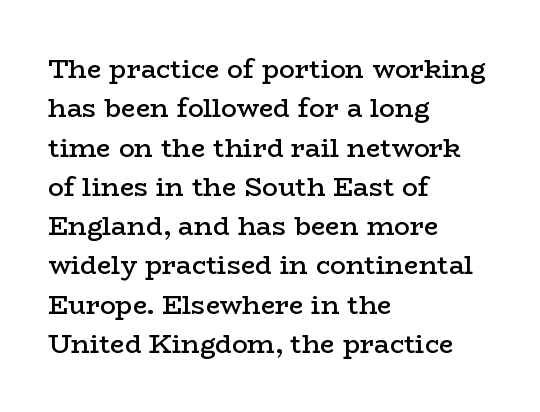
The image shows 26 px text type, upright; set left-aligned, normal line spacing (1.51x), normal letter spacing, not underlined.
